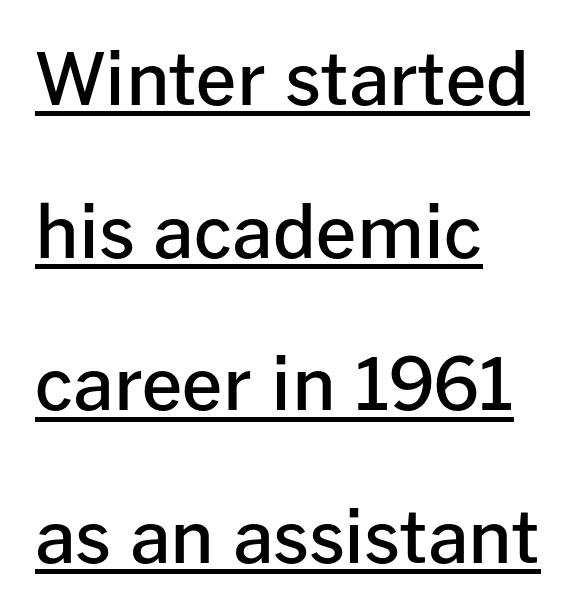
Quick note: interline space is abundant. Italic? Not at all — the glyphs are vertical. Caption: semibold face, moderately heavy strokes. How are the letters spaced? Ordinarily, with no added tracking.
